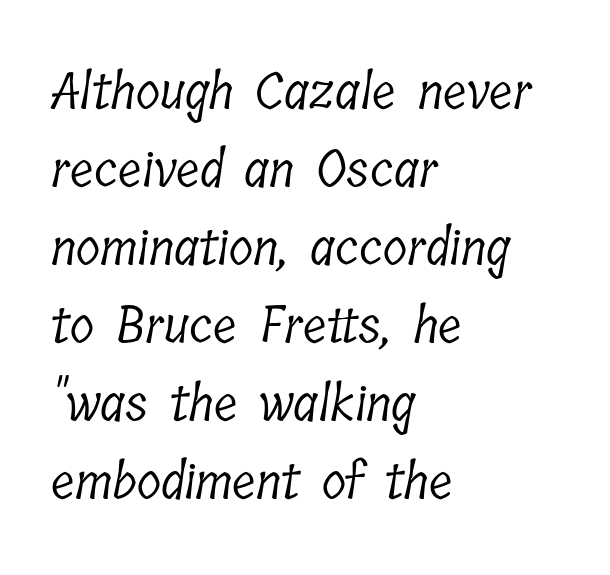
Q: Is the text bold? A: No.
Q: Is the typeface a serif or a sans-serif typeface? A: Serif.
Q: Is the text underlined? A: No.
Q: How is the paragraph aligned? A: Left-aligned.
Q: Is the spacing between letters normal or unusually wide? A: Normal.
Q: Is the spacing between lines tight, normal or loose? A: Normal.
Q: Width (condensed, normal, or wide)? A: Condensed.
Q: Stroke contrast? A: Low.
Q: x-height? A: Medium.
Q: Monospaced? A: No.
